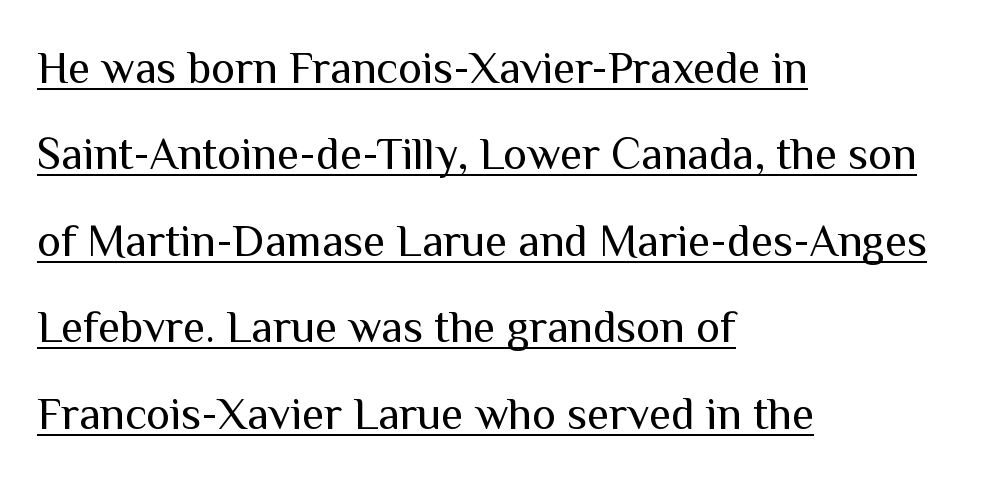
Q: Is the text bold? A: No.
Q: Is the text italic (slanted)? A: No, it is upright.
Q: Is the typeface a serif or a sans-serif typeface? A: Sans-serif.
Q: Is the text underlined? A: Yes.
Q: How is the paragraph aligned? A: Left-aligned.
Q: Is the spacing between letters normal or unusually wide? A: Normal.
Q: Is the spacing between lines tight, normal or loose? A: Loose.
Q: Width (condensed, normal, or wide)? A: Normal.
Q: Stroke contrast? A: Medium.
Q: x-height? A: Medium.
Q: Monospaced? A: No.
